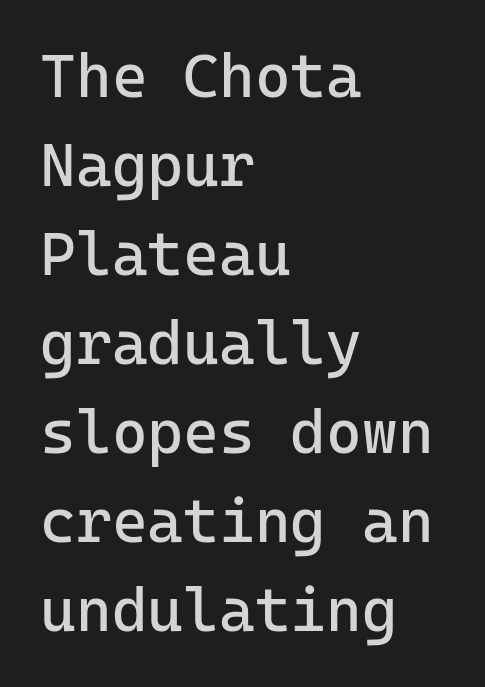
The image shows 61 px regular-weight sans-serif type, upright, monospaced; set left-aligned, normal line spacing (1.46x), normal letter spacing, not underlined; low stroke contrast and a medium x-height.
